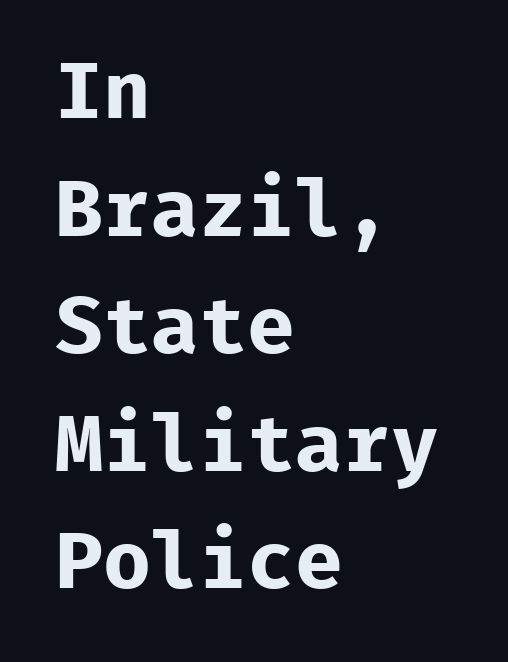
The image shows 80 px bold sans-serif type, upright, monospaced; set left-aligned, normal line spacing (1.47x), normal letter spacing, not underlined; low stroke contrast and a medium x-height.
